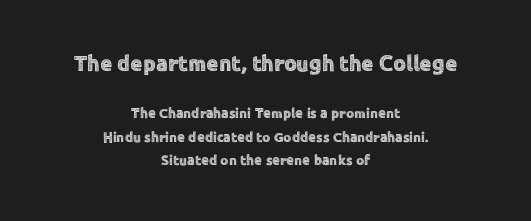
Two sizes are in play, and the larger belongs to the first block. In terms of leading, this rendering sits right in the middle. The paragraph shown floats in the horizontal middle. Italic? Not at all — the glyphs are vertical. Check under the words: just untouched page. No extra tracking has been applied to these lines.
